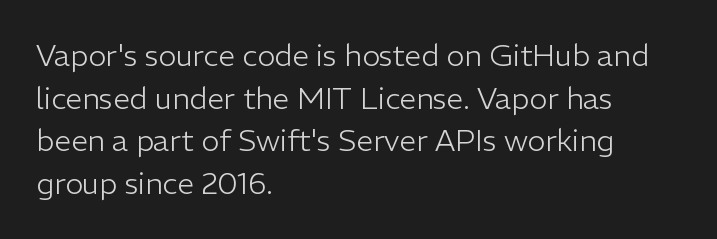
The image shows 30 px light sans-serif type, upright; set left-aligned, normal line spacing (1.42x), normal letter spacing, not underlined; low stroke contrast and a medium x-height.
